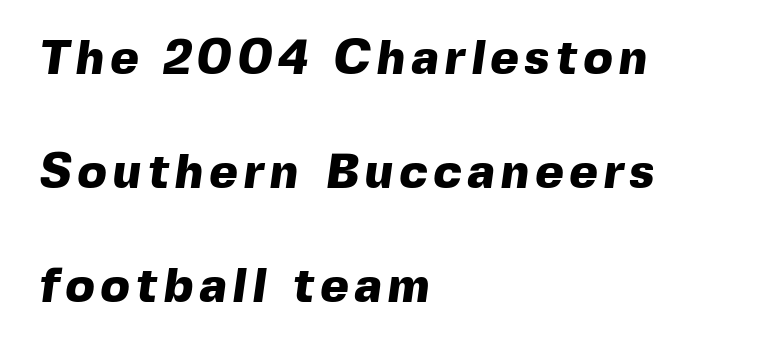
Q: Is the text bold? A: Yes.
Q: Is the typeface a serif or a sans-serif typeface? A: Sans-serif.
Q: Is the text underlined? A: No.
Q: How is the paragraph aligned? A: Left-aligned.
Q: Is the spacing between lines tight, normal or loose? A: Loose.
Q: Width (condensed, normal, or wide)? A: Normal.
Q: x-height? A: Medium.
Q: Monospaced? A: No.
